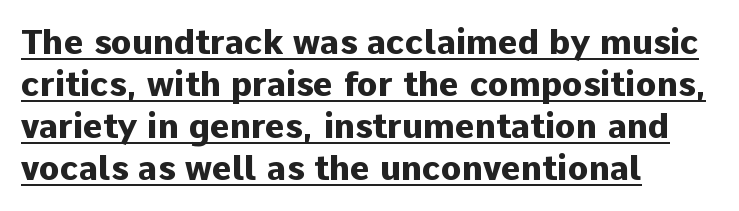
Q: Is the text bold? A: Yes.
Q: Is the text italic (slanted)? A: No, it is upright.
Q: Is the typeface a serif or a sans-serif typeface? A: Sans-serif.
Q: Is the text underlined? A: Yes.
Q: How is the paragraph aligned? A: Left-aligned.
Q: Is the spacing between letters normal or unusually wide? A: Normal.
Q: Width (condensed, normal, or wide)? A: Normal.
Q: Stroke contrast? A: Low.
Q: x-height? A: Medium.
Q: Monospaced? A: No.
